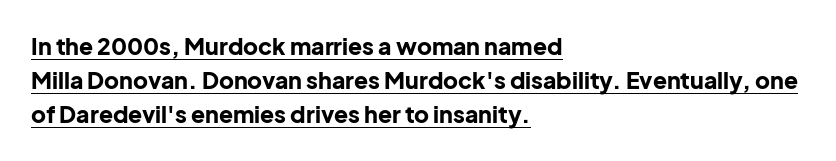
The typography opts for an upright posture over an oblique one. The paragraph has a hard left edge and a soft right edge. Decoration check: the copy is underlined. Observe the ordinary spacing: letters are neighbours, not strangers. A dark, heavy texture on the line: the type is bold. This sample keeps an unexceptional amount of space between lines.
